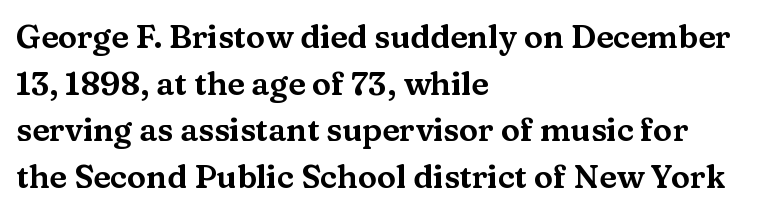
{"serif": "yes", "italic": "no", "width": "wide", "stroke_contrast": "medium", "x_height": "medium", "monospaced": "no", "underline": "no", "align": "left", "line_spacing": "normal", "line_spacing_ratio": 1.46, "letter_spacing": "normal", "letter_spacing_em": 0.0, "glyph_px": 32}
